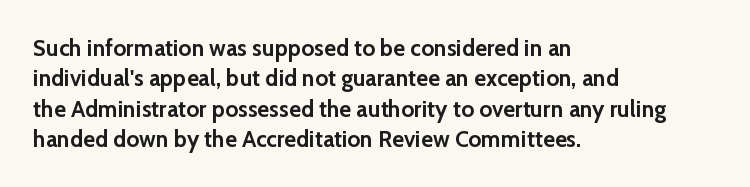
{"italic": "no", "bold": "yes", "underline": "no", "align": "left", "line_spacing": "normal", "line_spacing_ratio": 1.32, "letter_spacing": "normal", "letter_spacing_em": 0.0, "glyph_px": 23}
